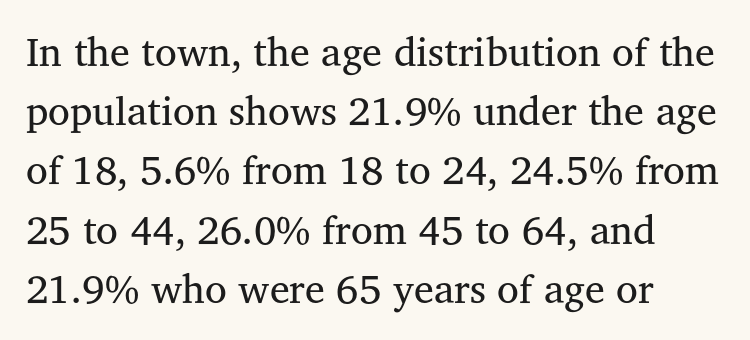
Q: Is the text bold? A: No.
Q: Is the text italic (slanted)? A: No, it is upright.
Q: Is the typeface a serif or a sans-serif typeface? A: Serif.
Q: Is the text underlined? A: No.
Q: How is the paragraph aligned? A: Left-aligned.
Q: Is the spacing between letters normal or unusually wide? A: Normal.
Q: Is the spacing between lines tight, normal or loose? A: Normal.
Q: Width (condensed, normal, or wide)? A: Normal.
Q: Stroke contrast? A: Medium.
Q: x-height? A: Medium.
Q: Monospaced? A: No.
